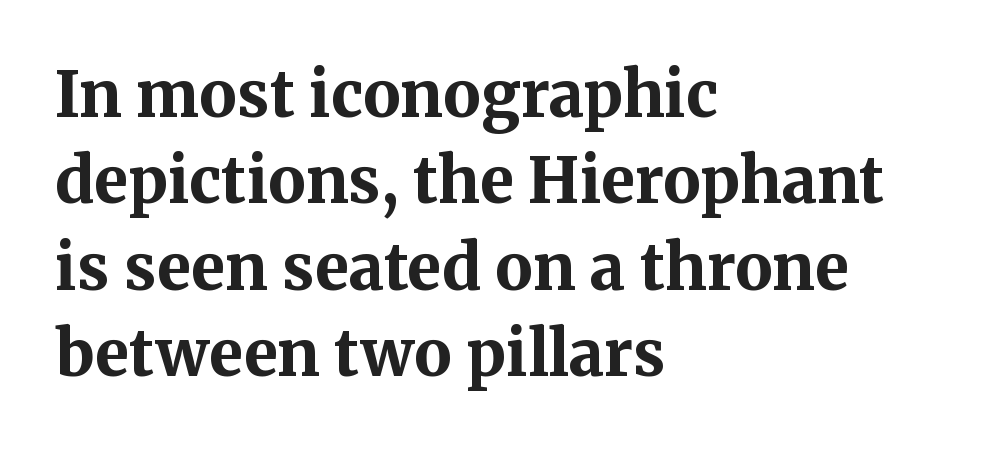
The image shows 63 px bold serif type, upright; set left-aligned, normal line spacing (1.37x), normal letter spacing, not underlined; medium stroke contrast and a medium x-height.
